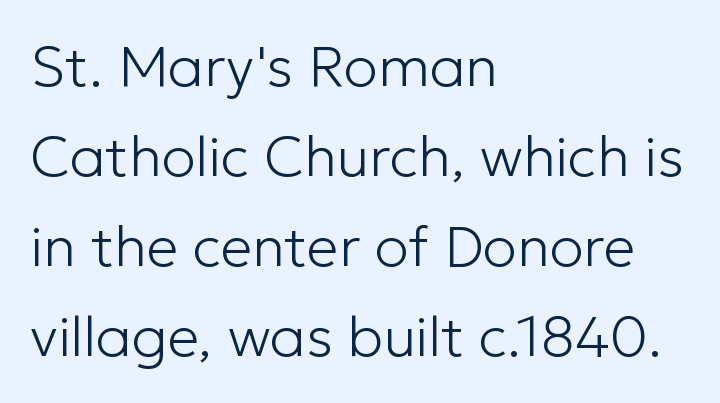
{"serif": "no", "italic": "no", "bold": "no", "weight": "light", "width": "normal", "stroke_contrast": "low", "x_height": "medium", "monospaced": "no", "underline": "no", "align": "left", "line_spacing": "normal", "line_spacing_ratio": 1.58, "letter_spacing": "normal", "letter_spacing_em": 0.0, "glyph_px": 57}
